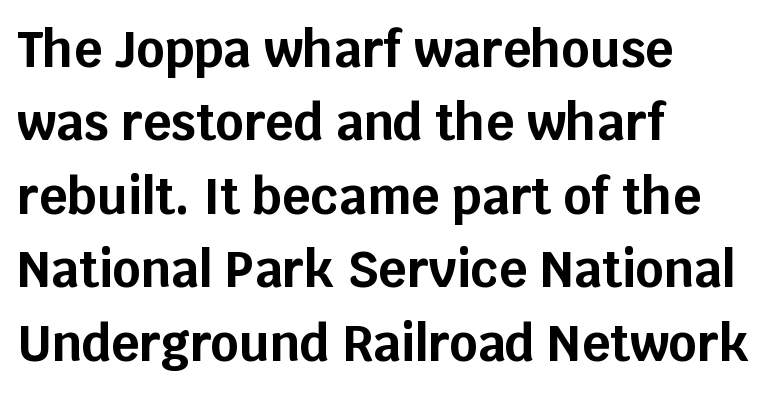
Q: Is the text bold? A: Yes.
Q: Is the text italic (slanted)? A: No, it is upright.
Q: Is the typeface a serif or a sans-serif typeface? A: Sans-serif.
Q: Is the text underlined? A: No.
Q: How is the paragraph aligned? A: Left-aligned.
Q: Is the spacing between letters normal or unusually wide? A: Normal.
Q: Is the spacing between lines tight, normal or loose? A: Normal.
Q: Width (condensed, normal, or wide)? A: Normal.
Q: Stroke contrast? A: Low.
Q: x-height? A: Large.
Q: Monospaced? A: No.
